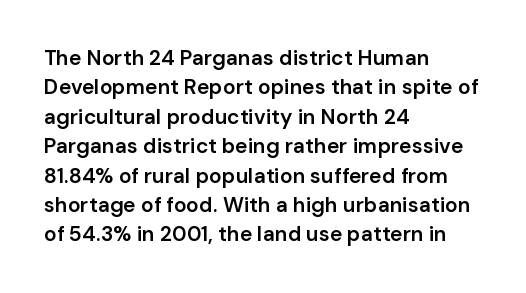
The image shows 21 px text type, upright; set left-aligned, normal line spacing (1.4x), normal letter spacing, not underlined.
